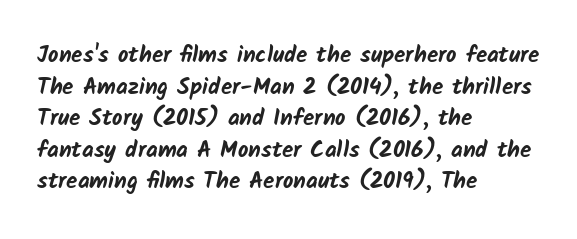
How are the letters spaced? Ordinarily, with no added tracking. Lines of text with bare space underneath. Casual observation: everything's shoved over to the left. Notice how thick the strokes are: this is what a full bold looks like.
